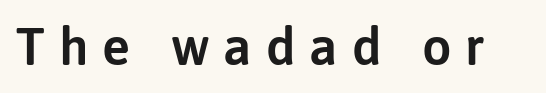
Lines of text with bare space underneath. No italicization has been applied; the sample stays upright. Do the characters align in a grid? No, the font is proportional. You can tell from the bare stems that sans-serif type was used. The horizontal fit of the characters is loose and conspicuously gappy.
